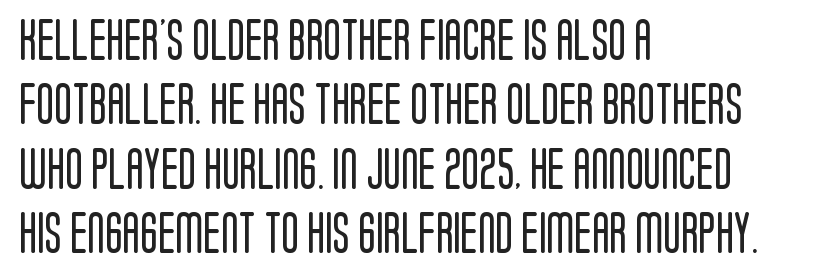
The image shows 41 px regular-weight, condensed sans-serif type, upright; set left-aligned, normal line spacing (1.57x), normal letter spacing, not underlined; low stroke contrast and a large x-height.
